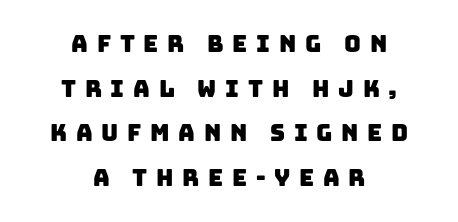
The passage shown has open, widely tracked lettering throughout. Horizontal bands of white between lines are thick stripes. Short and long lines alike share a common midpoint. The string is rendered with underlining switched off.
